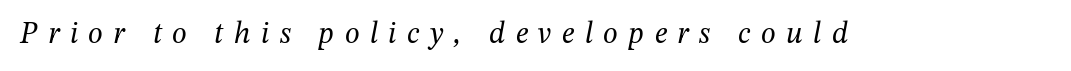
The image shows 30 px regular-weight serif type, italic (leaning right); set unusually wide letter spacing (+0.35 em), not underlined; medium stroke contrast and a medium x-height.
